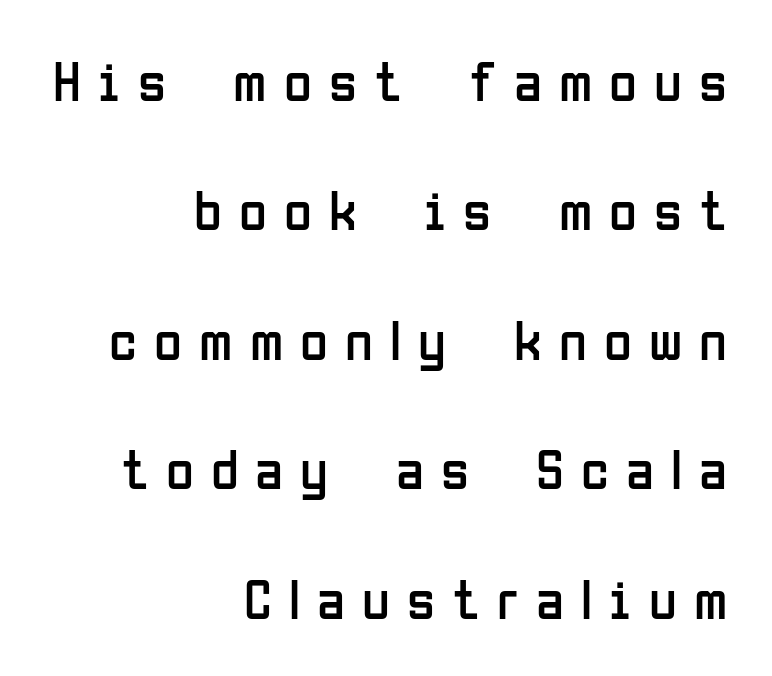
Honestly, the rows look like they've been pulled way apart. Typeset ragged left — the right edge is the straight one. This is not heavy type; no bold has been used. The tracking reads as deliberately expanded to a designer's eye. The baseline area is clear.
